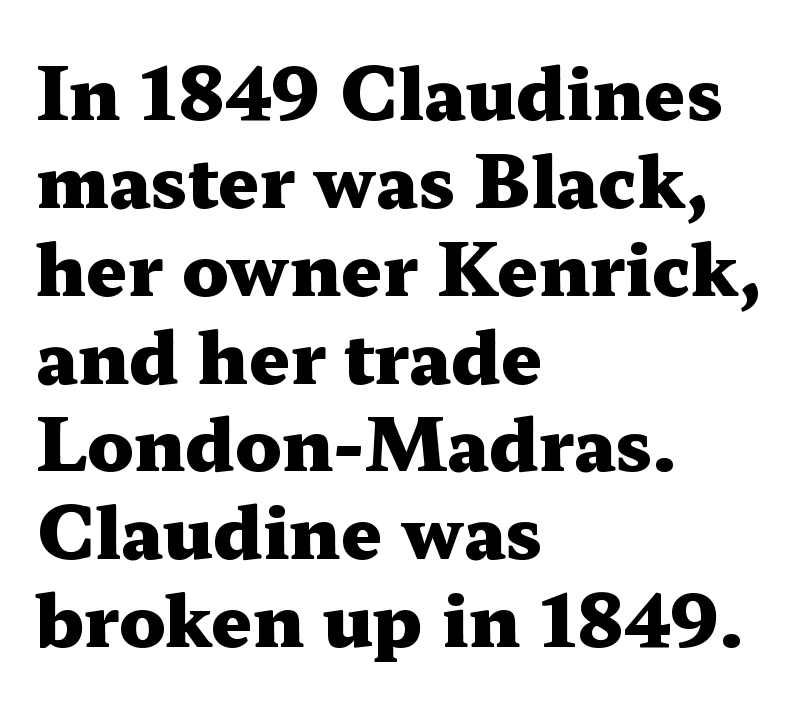
{"serif": "yes", "italic": "no", "bold": "yes", "weight": "heavy", "width": "wide", "stroke_contrast": "medium", "x_height": "medium", "monospaced": "no", "underline": "no", "align": "left", "line_spacing_ratio": 1.22, "letter_spacing": "normal", "letter_spacing_em": 0.0, "glyph_px": 72}
